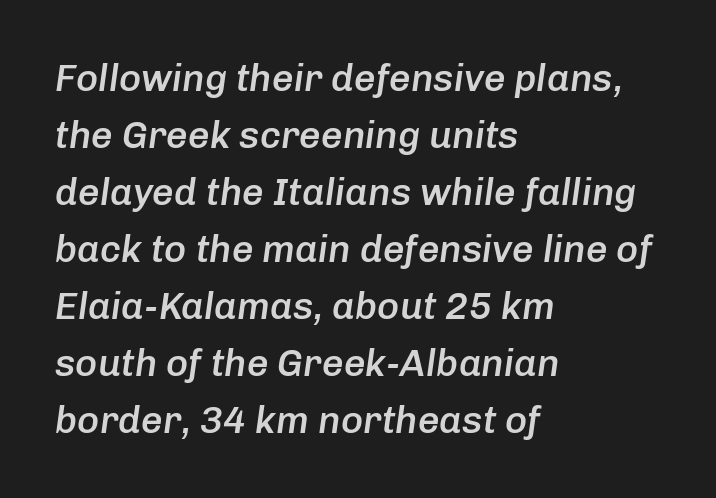
Q: Is the text bold? A: Semi-bold.
Q: Is the text italic (slanted)? A: Yes, it leans right by about 8 degrees.
Q: Is the text underlined? A: No.
Q: How is the paragraph aligned? A: Left-aligned.
Q: Is the spacing between letters normal or unusually wide? A: Normal.
Q: Is the spacing between lines tight, normal or loose? A: Normal.
Q: Width (condensed, normal, or wide)? A: Normal.
Q: Stroke contrast? A: Low.
Q: x-height? A: Medium.
Q: Monospaced? A: No.
